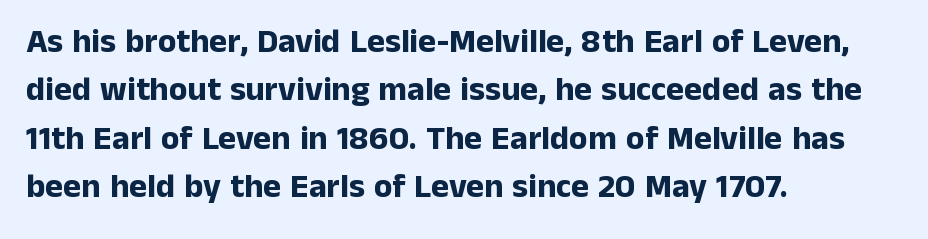
The image shows 34 px bold sans-serif type, upright; set left-aligned, normal line spacing (1.42x), normal letter spacing, not underlined; low stroke contrast and a medium x-height.
